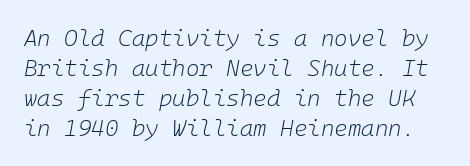
{"italic": "yes", "lean": "right", "slant_degrees": 10, "bold": "no", "underline": "no", "line_spacing": "normal", "line_spacing_ratio": 1.3, "letter_spacing": "normal", "letter_spacing_em": 0.0, "glyph_px": 23}
